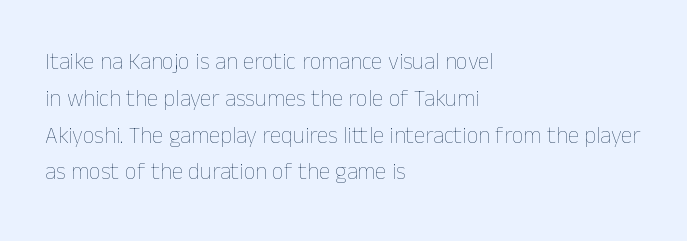
{"italic": "no", "bold": "no", "underline": "no", "align": "left", "line_spacing": "normal", "line_spacing_ratio": 1.6, "letter_spacing": "normal", "letter_spacing_em": 0.0, "glyph_px": 23}
